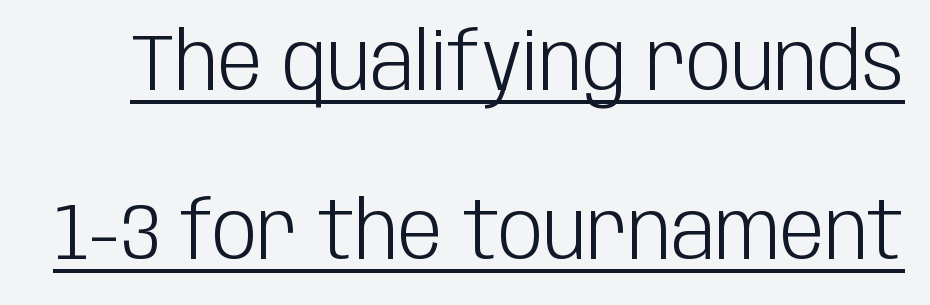
The image shows 80 px light, condensed sans-serif type, upright; set loose line spacing (2.11x), normal letter spacing, underlined; low stroke contrast and a large x-height.
